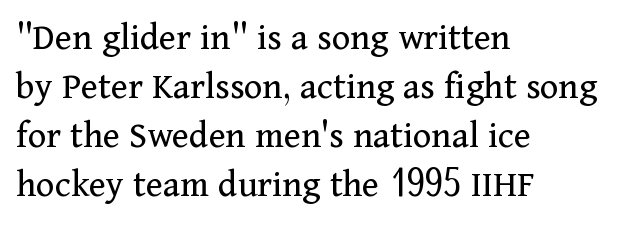
The image shows 39 px regular-weight serif type, upright; set left-aligned, normal line spacing (1.26x), normal letter spacing, not underlined; medium stroke contrast and a medium x-height.
